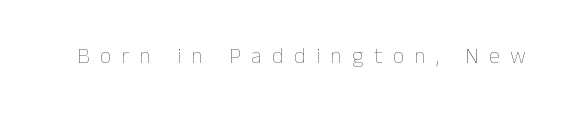
Caption: face not bold, strokes unweighted. There is plenty of visible air inserted between adjacent glyphs. This rendering features lettering with no underline. A roman cut, with each character standing at attention.
